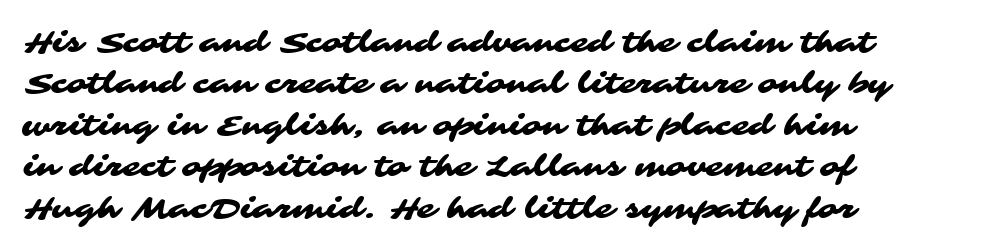
Q: Is the typeface a serif or a sans-serif typeface? A: Sans-serif.
Q: Is the text underlined? A: No.
Q: How is the paragraph aligned? A: Left-aligned.
Q: Is the spacing between letters normal or unusually wide? A: Normal.
Q: Is the spacing between lines tight, normal or loose? A: Normal.
Q: Width (condensed, normal, or wide)? A: Wide.
Q: Stroke contrast? A: Medium.
Q: x-height? A: Medium.
Q: Monospaced? A: No.
